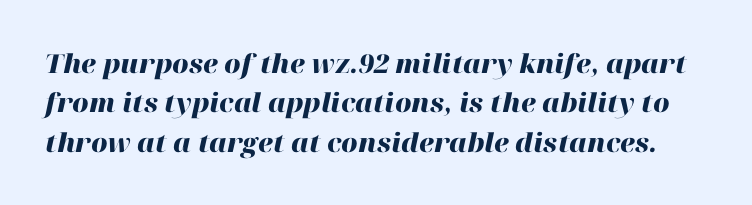
Q: Is the text bold? A: Yes.
Q: Is the text italic (slanted)? A: Yes, it leans right by about 12 degrees.
Q: Is the text underlined? A: No.
Q: Is the spacing between letters normal or unusually wide? A: Normal.
Q: Is the spacing between lines tight, normal or loose? A: Normal.
